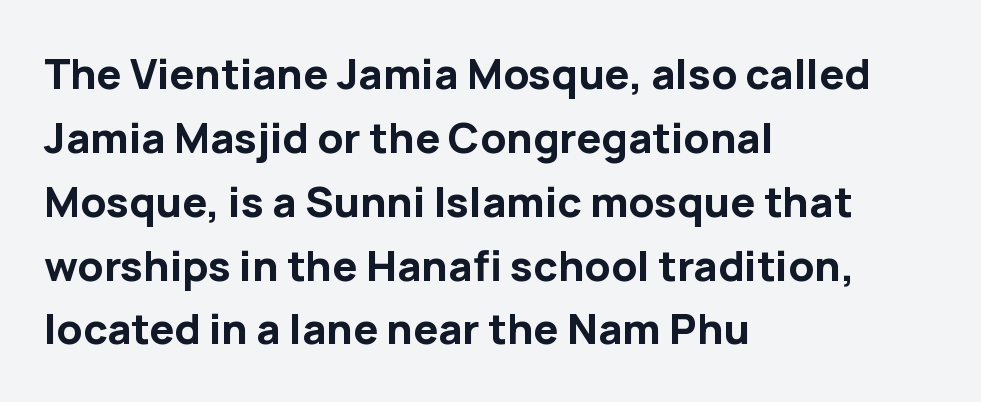
Q: Is the text bold? A: Yes.
Q: Is the text italic (slanted)? A: No, it is upright.
Q: Is the typeface a serif or a sans-serif typeface? A: Sans-serif.
Q: Is the text underlined? A: No.
Q: How is the paragraph aligned? A: Left-aligned.
Q: Is the spacing between letters normal or unusually wide? A: Normal.
Q: Is the spacing between lines tight, normal or loose? A: Normal.
Q: Width (condensed, normal, or wide)? A: Normal.
Q: Stroke contrast? A: Low.
Q: x-height? A: Medium.
Q: Monospaced? A: No.
